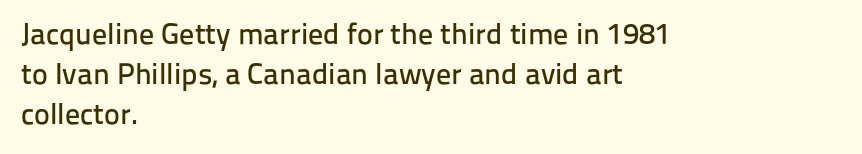
Q: Is the text italic (slanted)? A: No, it is upright.
Q: Is the typeface a serif or a sans-serif typeface? A: Sans-serif.
Q: Is the text underlined? A: No.
Q: How is the paragraph aligned? A: Left-aligned.
Q: Is the spacing between letters normal or unusually wide? A: Normal.
Q: Is the spacing between lines tight, normal or loose? A: Normal.
Q: Width (condensed, normal, or wide)? A: Normal.
Q: Stroke contrast? A: Low.
Q: x-height? A: Medium.
Q: Monospaced? A: No.
